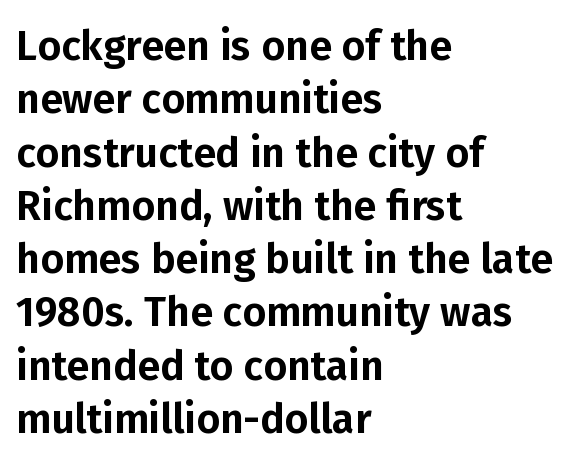
The lettering stays uniformly vertical, giving the passage a roman look. Tracking here is standard; glyphs follow each other at the usual distance. The gap between lines stays unmarked. Serif or sans? Sans — the stroke terminals are bare. Compared with a centered layout, this one pins lines to the left instead. You could not count columns in this text — the font is proportionally spaced.
